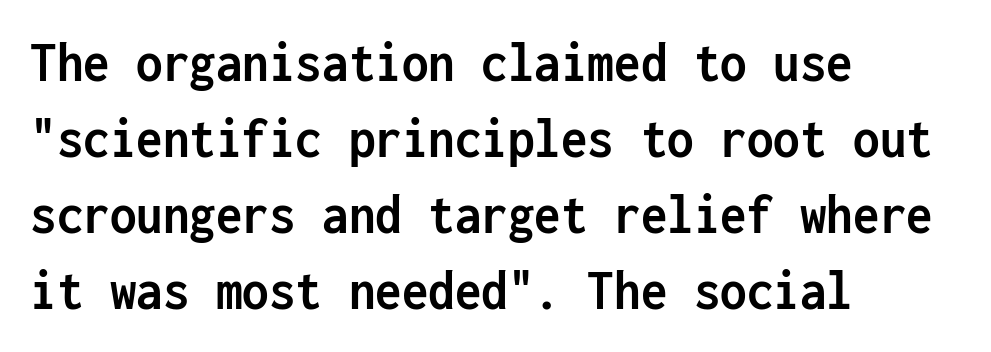
A student would call this left alignment; a typographer would say flush left, rag right. The strip under each line holds only bare page. The designer left line spacing at the default. Ascenders rise straight up at ninety degrees. Does extra space separate the letters? No, they use regular spacing.
